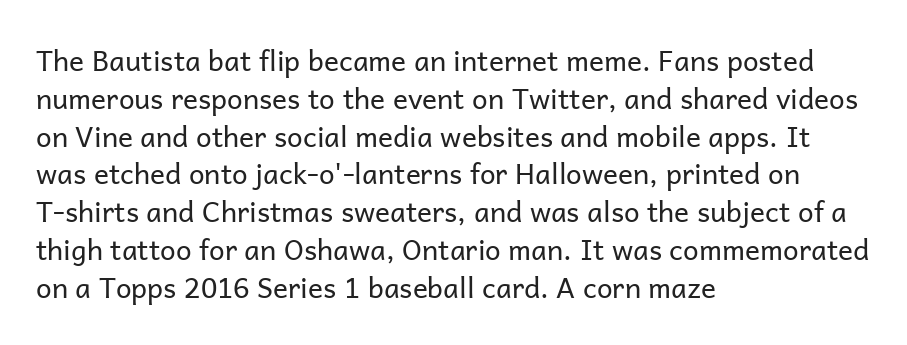
Summary of vertical rhythm: regular, with standard interline spacing. The strip under each line holds only bare page. Is this a fixed-width face? No — the glyphs have proportional, varying widths. What kind of face is this? One without serifs — a sans.
